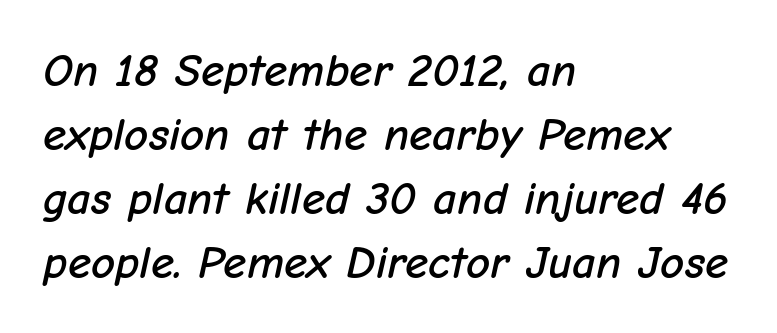
The passage is arranged the way most books set body copy — flush left. The horizontal fit of the characters is conventional and even. Slant detected: the letters are inclined. Reading down the column, the eye jumps a familiar distance to each next line.
